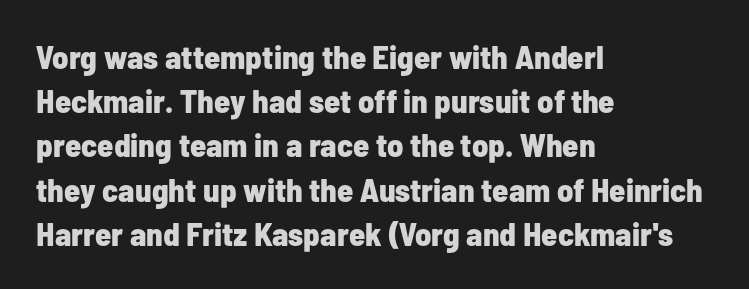
{"serif": "no", "italic": "no", "bold": "yes", "weight": "bold", "width": "condensed", "stroke_contrast": "low", "x_height": "medium", "monospaced": "no", "underline": "no", "align": "left", "line_spacing": "normal", "line_spacing_ratio": 1.34, "letter_spacing": "normal", "letter_spacing_em": 0.0, "glyph_px": 33}
